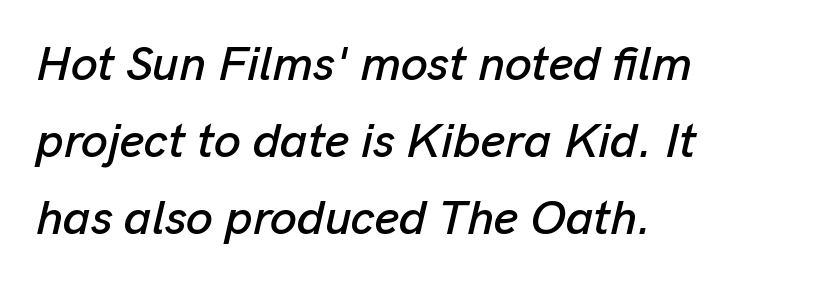
Each word holds together tightly as a unit, with standard inter-letter gaps. Emphasis-style slanted type is in use. Horizontal bands of white between lines are of average thickness. Think of a printed novel: that variable character pitch is what you see here. Line starts are locked; line ends wander. Quick note: underline off.
